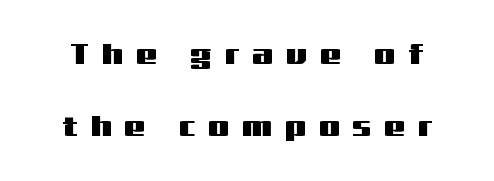
The image shows 29 px wide sans-serif type, upright; set loose line spacing (2.48x), unusually wide letter spacing (+0.46 em), not underlined; medium stroke contrast and a medium x-height.
